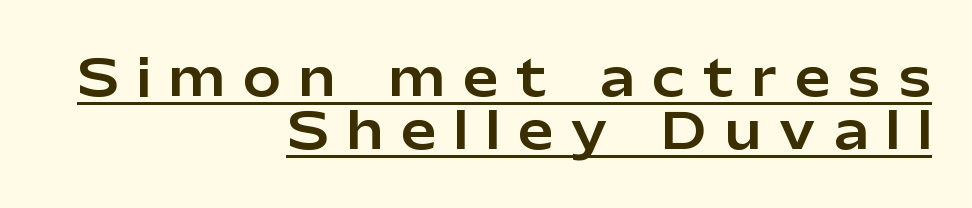
{"serif": "no", "italic": "no", "width": "normal", "stroke_contrast": "low", "x_height": "medium", "monospaced": "no", "underline": "yes", "align": "right", "line_spacing": "tight", "line_spacing_ratio": 1.07, "letter_spacing": "wide", "letter_spacing_em": 0.37, "glyph_px": 50}
